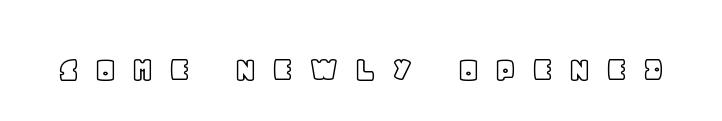
{"italic": "no", "width": "normal", "x_height": "large", "monospaced": "no", "underline": "no", "letter_spacing": "wide", "letter_spacing_em": 0.38, "glyph_px": 37}
